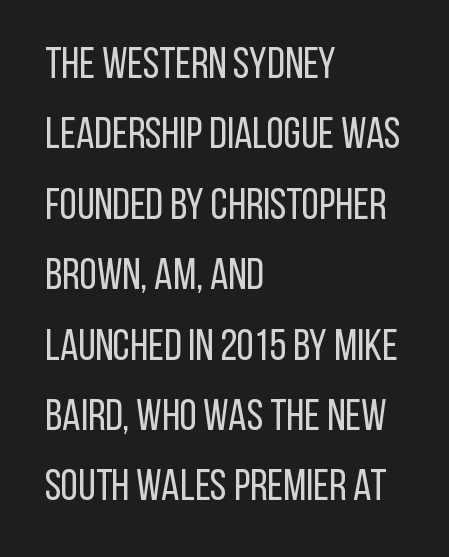
Unlike italic type, these characters show no tilt at all. To sum up the face: it is a sans, with no serifs. This rendering features lettering with no underline. In terms of leading, this rendering sits right in the middle. Is this a heavy cut? Hardly; it is regular or lighter. Proportional: the letters do not fall into vertical columns.
